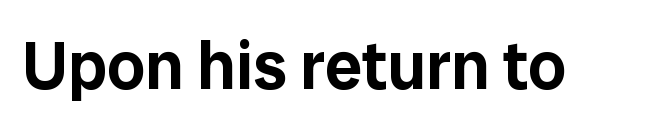
Q: Is the text italic (slanted)? A: No, it is upright.
Q: Is the typeface a serif or a sans-serif typeface? A: Sans-serif.
Q: Is the text underlined? A: No.
Q: Is the spacing between letters normal or unusually wide? A: Normal.
Q: Width (condensed, normal, or wide)? A: Normal.
Q: Stroke contrast? A: Low.
Q: x-height? A: Medium.
Q: Monospaced? A: No.
